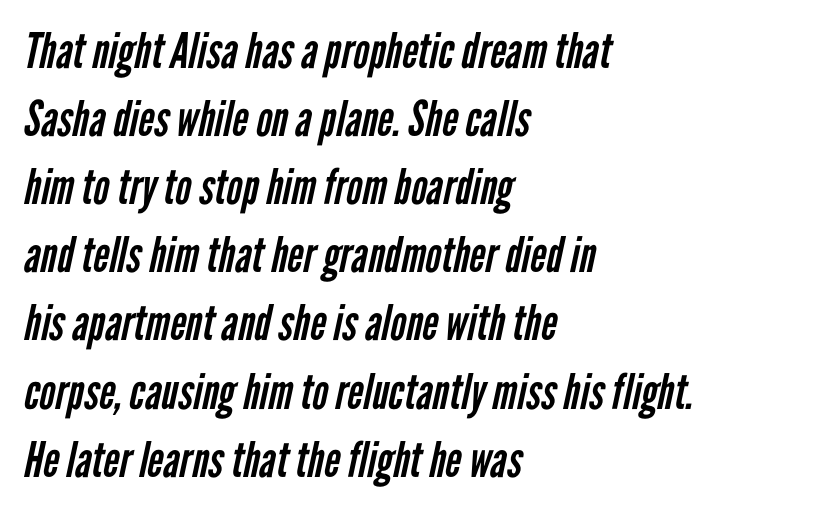
The image shows 49 px regular-weight, condensed sans-serif type; set left-aligned, normal line spacing (1.39x), normal letter spacing, not underlined; low stroke contrast and a medium x-height.
